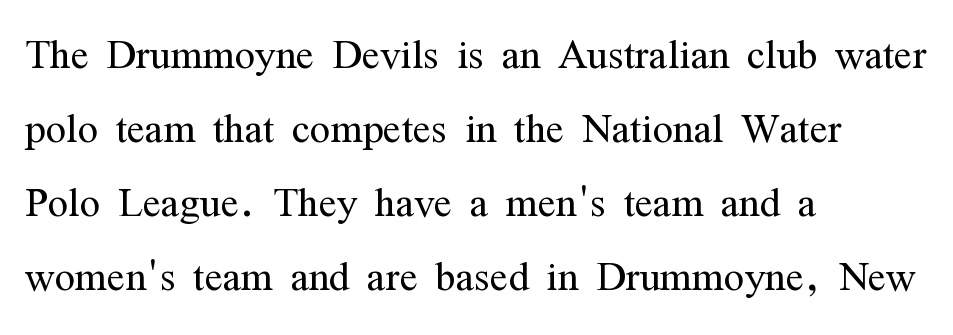
Q: Is the text bold? A: No.
Q: Is the text italic (slanted)? A: No, it is upright.
Q: Is the typeface a serif or a sans-serif typeface? A: Serif.
Q: Is the text underlined? A: No.
Q: How is the paragraph aligned? A: Left-aligned.
Q: Is the spacing between letters normal or unusually wide? A: Normal.
Q: Is the spacing between lines tight, normal or loose? A: Normal.
Q: Width (condensed, normal, or wide)? A: Condensed.
Q: Stroke contrast? A: Medium.
Q: x-height? A: Medium.
Q: Monospaced? A: No.
